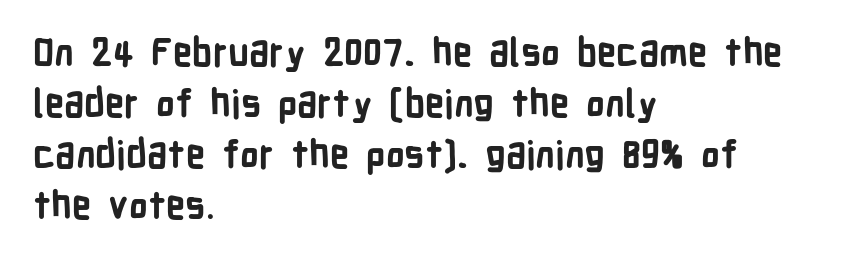
The image shows 38 px bold, condensed sans-serif type, upright; set left-aligned, normal line spacing (1.34x), normal letter spacing, not underlined; low stroke contrast and a medium x-height.
